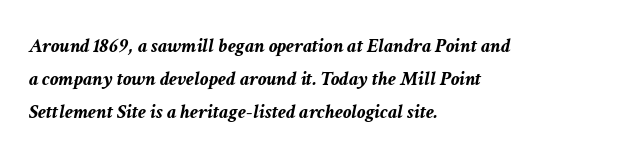
If you drew a line through each stem, it would be angled. Honestly, the letter spacing is just normal — you wouldn't notice it. Chunky letters — that's bold for sure. Bare-footed words on every line.
